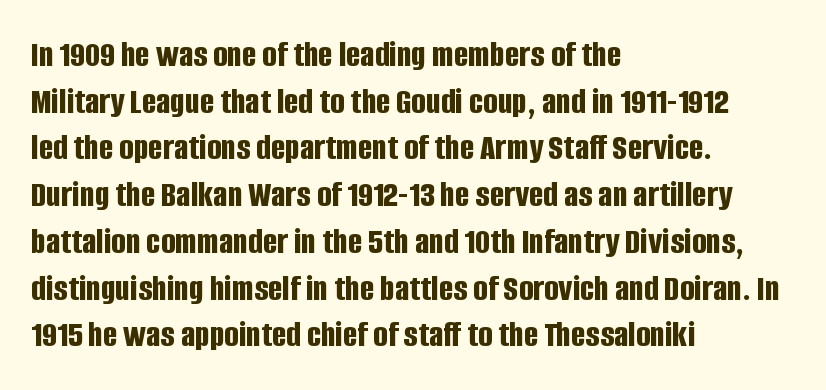
Is this a fixed-width face? No — the glyphs have proportional, varying widths. Posture: vertical. This rendering leaves character spacing at its baseline value. A clean baseline with only descenders dipping below it. Leftover space on each line is placed entirely after the last word. Does the weight exceed regular? Yes, all the way to bold.
